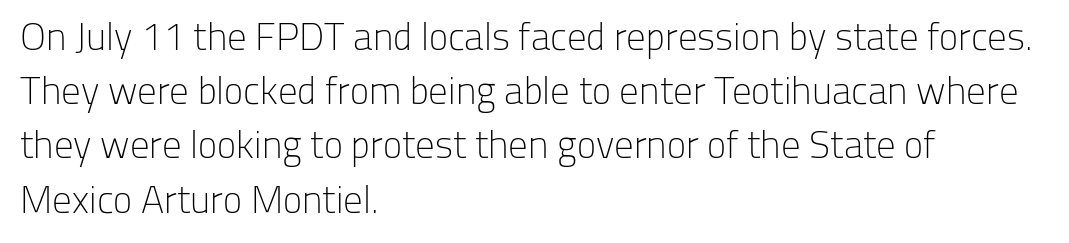
The image shows 39 px light sans-serif type, upright; set left-aligned, normal line spacing (1.39x), normal letter spacing, not underlined; low stroke contrast and a medium x-height.
